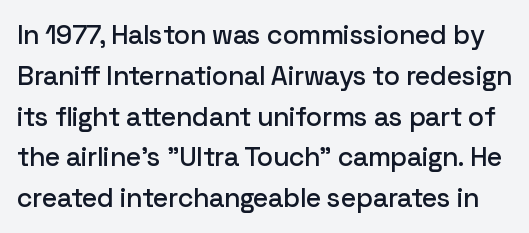
{"italic": "no", "underline": "no", "line_spacing": "normal", "line_spacing_ratio": 1.51, "letter_spacing": "normal", "letter_spacing_em": 0.0, "glyph_px": 27}
